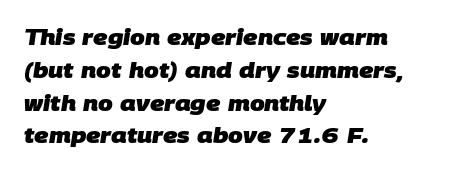
Q: Is the text bold? A: Yes.
Q: Is the text underlined? A: No.
Q: How is the paragraph aligned? A: Left-aligned.
Q: Is the spacing between letters normal or unusually wide? A: Normal.
Q: Is the spacing between lines tight, normal or loose? A: Normal.
